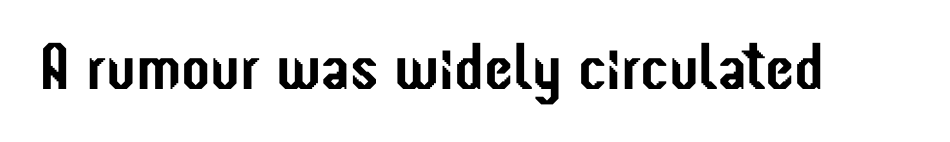
{"serif": "no", "italic": "no", "width": "condensed", "stroke_contrast": "low", "x_height": "medium", "monospaced": "no", "underline": "no", "letter_spacing": "normal", "letter_spacing_em": 0.0, "glyph_px": 66}
